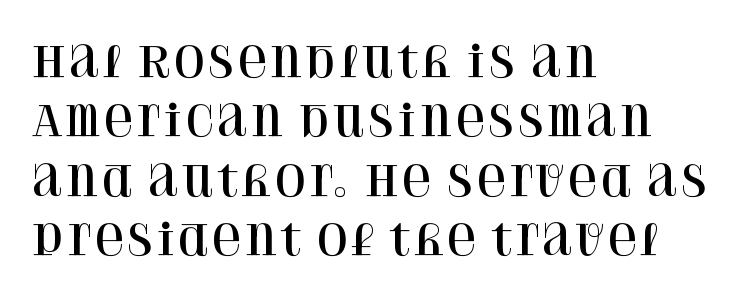
The image shows 41 px serif type, upright; set left-aligned, normal line spacing (1.45x), normal letter spacing, not underlined; high stroke contrast and a large x-height.
